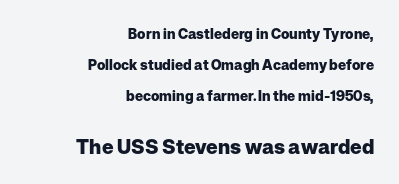
{"italic": "no", "bold": "yes", "underline": "no", "align": "right", "line_spacing": "loose", "line_spacing_ratio": 2.21, "letter_spacing": "normal", "letter_spacing_em": 0.0, "larger_block": "second", "size_ratio": 1.43, "glyph_px": 20}
